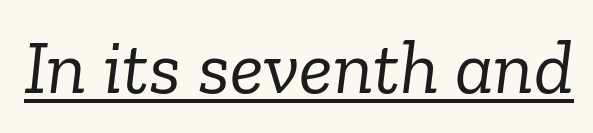
The typography opts for an oblique posture over an upright one. A typesetter would label this face a serif. The face used here is rendered with its standard letterfit. Nothing heavy about these letters — not bold at all.
